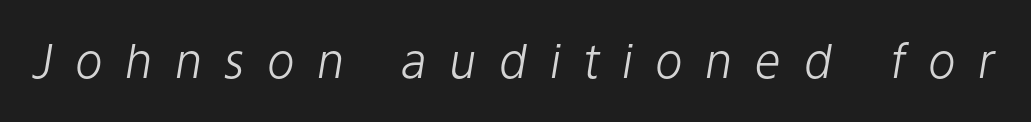
The image shows 47 px light type, italic (leaning right); set unusually wide letter spacing (+0.47 em), not underlined; low stroke contrast and a medium x-height.
